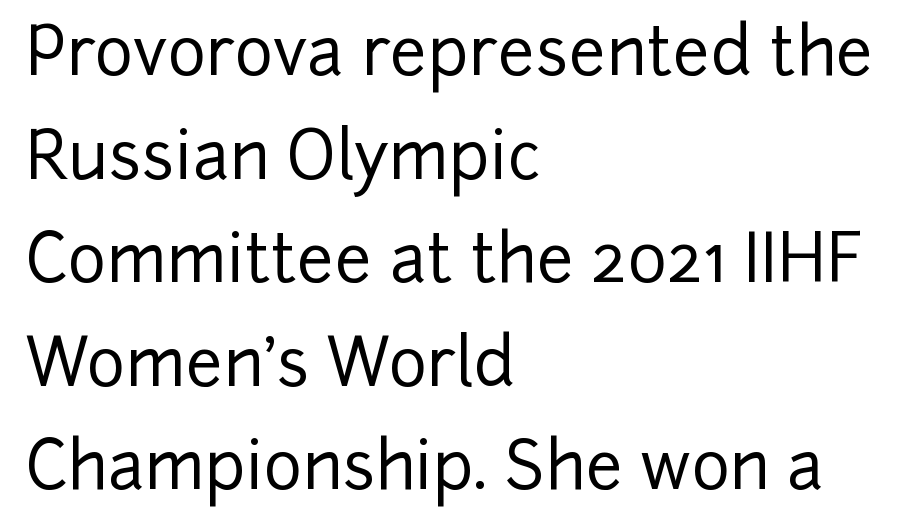
The font's upright variant was chosen for this text. Varying glyph widths throughout — classic text-font behaviour. All the whitespace from short lines collects on the right. Underlining? Definitely not there. The letterforms sit shoulder to shoulder at normal distance. Regular leading.
